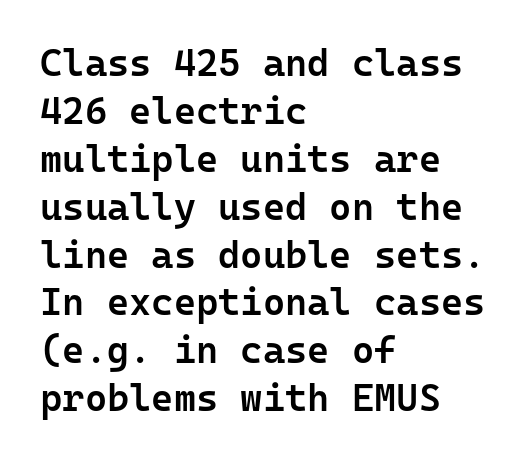
Q: Is the text bold? A: Semi-bold.
Q: Is the text italic (slanted)? A: No, it is upright.
Q: Is the typeface a serif or a sans-serif typeface? A: Sans-serif.
Q: Is the text underlined? A: No.
Q: How is the paragraph aligned? A: Left-aligned.
Q: Is the spacing between letters normal or unusually wide? A: Normal.
Q: Is the spacing between lines tight, normal or loose? A: Normal.
Q: Width (condensed, normal, or wide)? A: Normal.
Q: Stroke contrast? A: Low.
Q: x-height? A: Medium.
Q: Monospaced? A: Yes.
